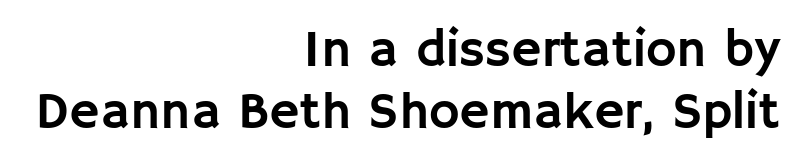
{"serif": "no", "italic": "no", "width": "normal", "stroke_contrast": "low", "x_height": "large", "monospaced": "no", "underline": "no", "align": "right", "line_spacing_ratio": 1.19, "letter_spacing": "normal", "letter_spacing_em": 0.0, "glyph_px": 52}
